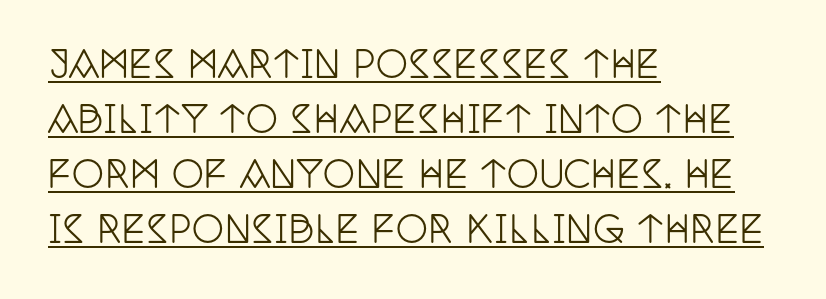
Rows of type keep a routine distance in the vertical direction. Letter spacing: default. Reading down the block, your eye returns to a fixed left position each line. The rendering shows small feet on the letterforms — a serif design.
